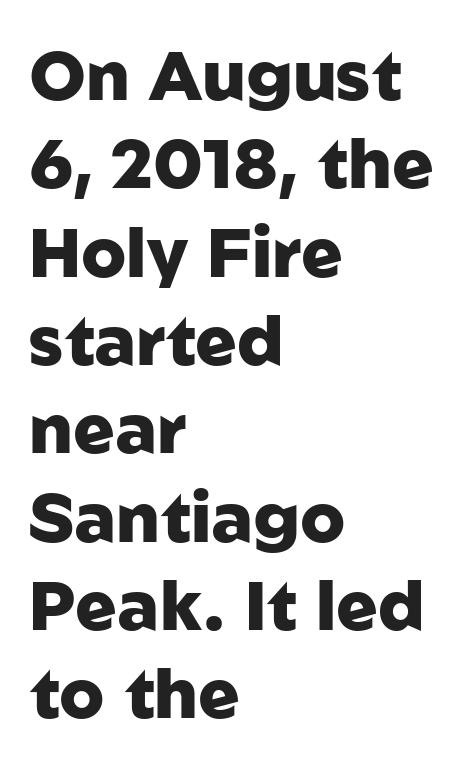
Does the lettering tilt? It doesn't — this is upright. The glyphs are unaccompanied by any horizontal stroke below them. Caption: multi-line text, flush left, ragged right. Every letter is thick-stroked: bold, no question. This is sans-serif lettering, the kind often seen on screens and signage.
